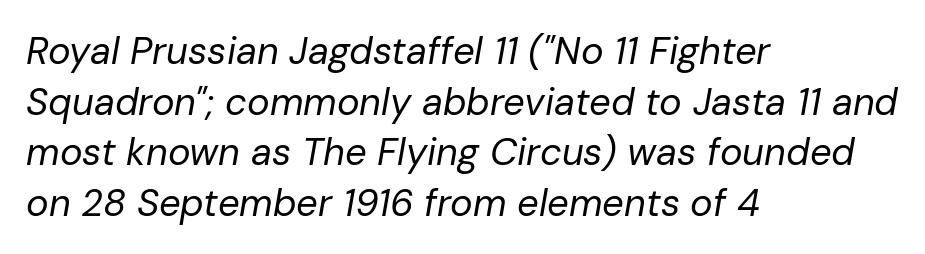
The image shows 38 px regular-weight type, italic (leaning right); set left-aligned, normal line spacing (1.33x), normal letter spacing, not underlined; low stroke contrast and a medium x-height.
